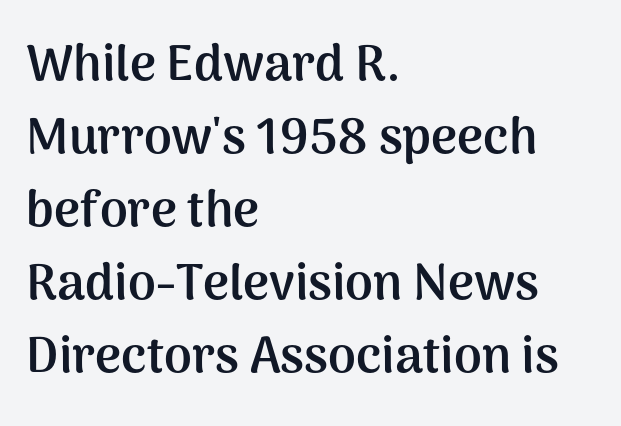
Q: Is the text bold? A: Yes.
Q: Is the text italic (slanted)? A: No, it is upright.
Q: Is the typeface a serif or a sans-serif typeface? A: Sans-serif.
Q: Is the text underlined? A: No.
Q: How is the paragraph aligned? A: Left-aligned.
Q: Is the spacing between letters normal or unusually wide? A: Normal.
Q: Is the spacing between lines tight, normal or loose? A: Normal.
Q: Width (condensed, normal, or wide)? A: Normal.
Q: Stroke contrast? A: Medium.
Q: x-height? A: Medium.
Q: Monospaced? A: No.
